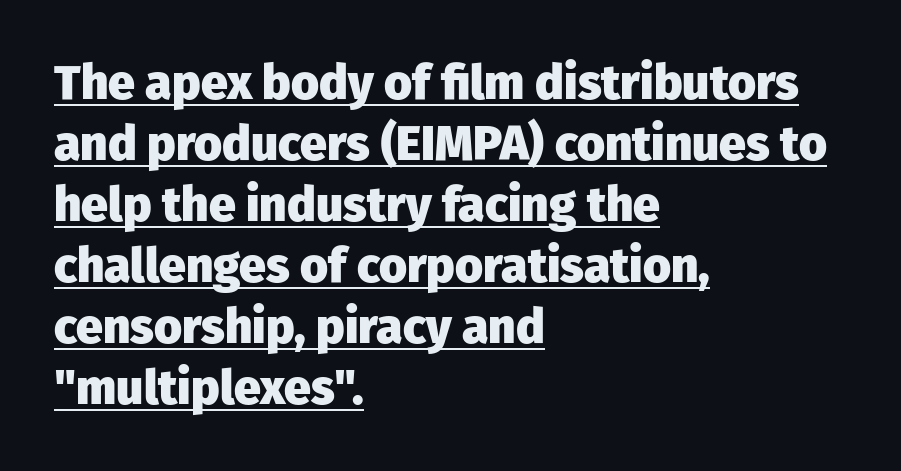
The lines are quadded left. The tracking reads as untouched default to a designer's eye. Looks like someone drew a line under every word here. Notice how the stems are strictly vertical — no italics here.
